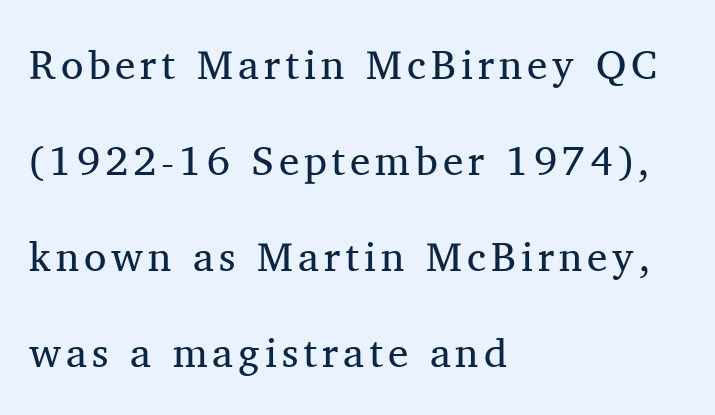
{"serif": "yes", "italic": "no", "bold": "no", "weight": "regular", "width": "normal", "stroke_contrast": "medium", "x_height": "medium", "monospaced": "no", "underline": "no", "align": "left", "line_spacing": "loose", "line_spacing_ratio": 2.34, "glyph_px": 41}
